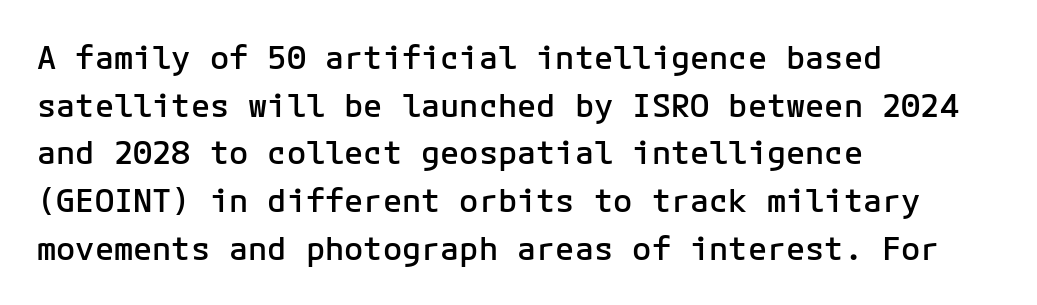
Q: Is the text bold? A: Semi-bold.
Q: Is the text italic (slanted)? A: No, it is upright.
Q: Is the typeface a serif or a sans-serif typeface? A: Sans-serif.
Q: Is the text underlined? A: No.
Q: How is the paragraph aligned? A: Left-aligned.
Q: Is the spacing between letters normal or unusually wide? A: Normal.
Q: Is the spacing between lines tight, normal or loose? A: Normal.
Q: Width (condensed, normal, or wide)? A: Normal.
Q: Stroke contrast? A: Low.
Q: x-height? A: Medium.
